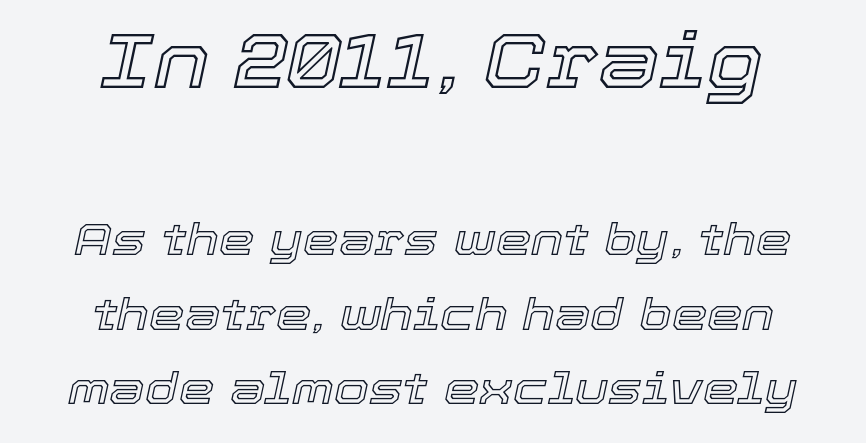
The image shows 78 px text type, italic (leaning right); set centered, normal line spacing (1.66x), normal letter spacing, not underlined; the first (top) block is 1.73x larger; a medium x-height.
